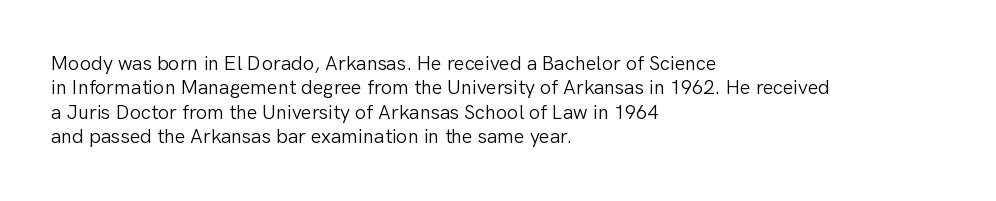
Q: Is the text bold? A: No.
Q: Is the text italic (slanted)? A: No, it is upright.
Q: Is the text underlined? A: No.
Q: How is the paragraph aligned? A: Left-aligned.
Q: Is the spacing between letters normal or unusually wide? A: Normal.
